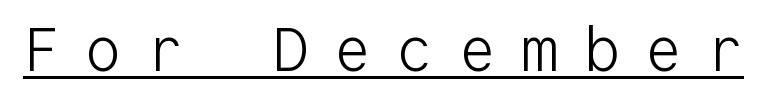
Q: Is the text bold? A: No.
Q: Is the text italic (slanted)? A: No, it is upright.
Q: Is the typeface a serif or a sans-serif typeface? A: Sans-serif.
Q: Is the text underlined? A: Yes.
Q: Is the spacing between letters normal or unusually wide? A: Unusually wide.
Q: Width (condensed, normal, or wide)? A: Normal.
Q: Stroke contrast? A: Low.
Q: x-height? A: Medium.
Q: Monospaced? A: Yes.
